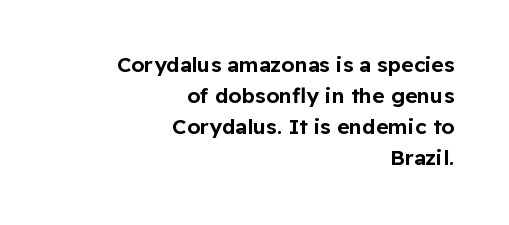
The image shows 21 px text type, upright; set right-aligned, normal line spacing (1.47x), normal letter spacing, not underlined.
